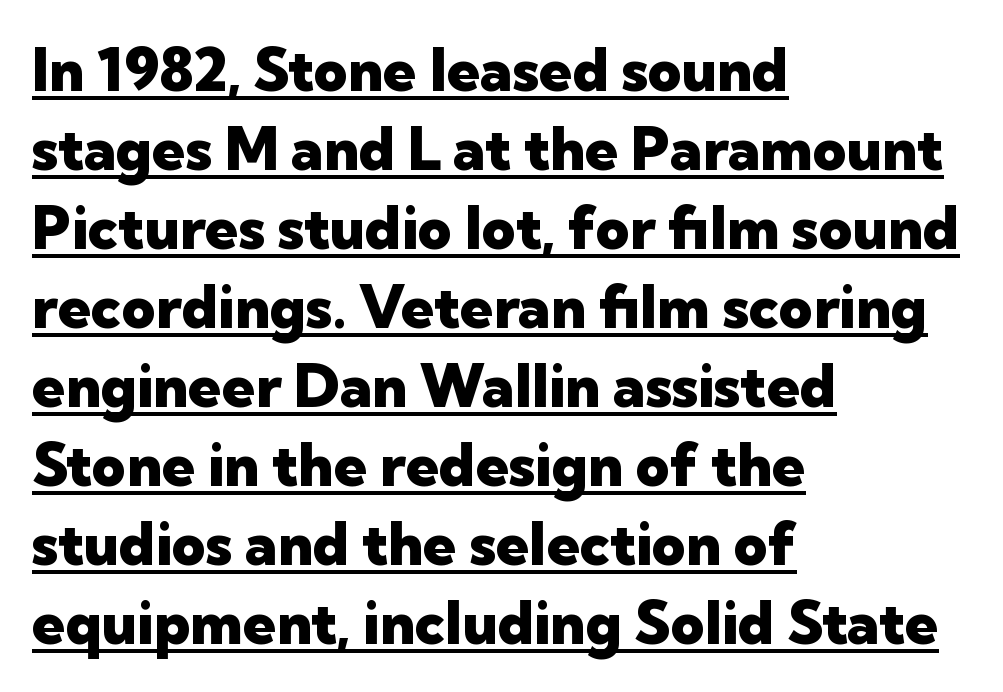
The image shows 59 px heavy sans-serif type, upright; set left-aligned, normal line spacing (1.34x), normal letter spacing, underlined; low stroke contrast and a medium x-height.
